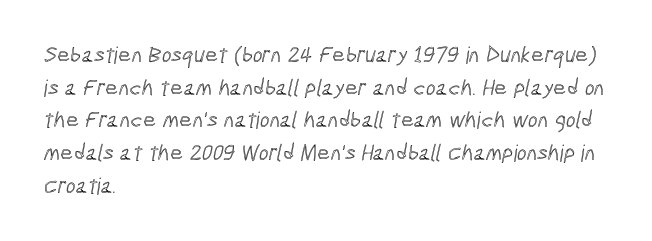
Is the block centered? No — it sits flush against the left margin. Check under the words: just untouched page. What's the leading like? Ordinary, nothing unusual. Inter-character spacing is left at the font's built-in metrics.
